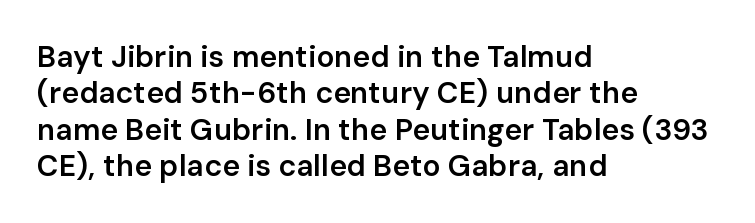
Spacing between characters is what you'd get straight out of the box. Is this a sans? Yes — the strokes have no serifs. This sample is left-justified, so line endings fall wherever the words run out. This is the regular roman posture of the typeface. Nobody drew a line under any word here. Typesetter's note: demi weight, one step under bold.
